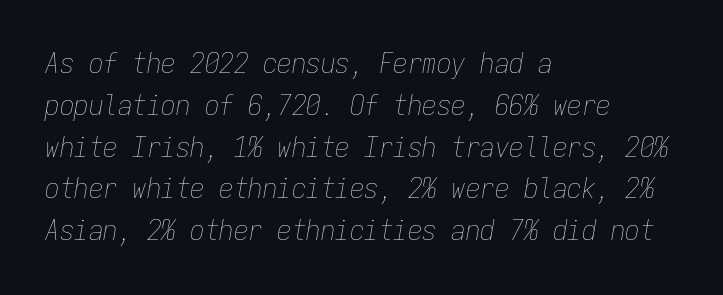
The font's italic variant was chosen for this text. Does the leading feel generous? No, just average. Students, note that the glyphs here touch the page at normal intervals. Unmarked baselines from the first word to the last. Stem width sits at or under what a default text font uses. A student would call this left alignment; a typographer would say flush left, rag right.
